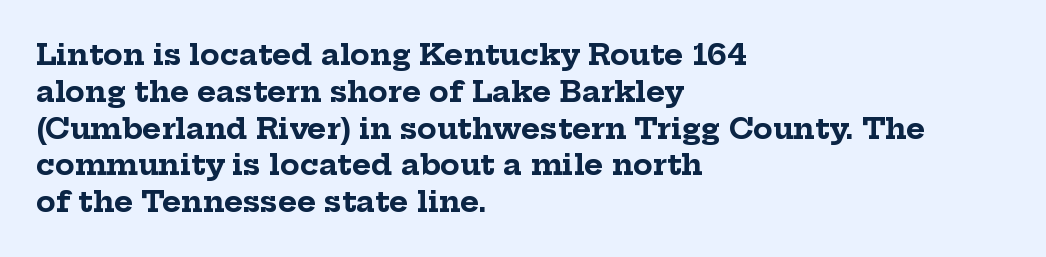
A bare baseline throughout the passage. Caption: standard tracking, unaltered. Plenty of ink on the page — the face is bold. When letters stand straight like this, we call the style roman or upright.
